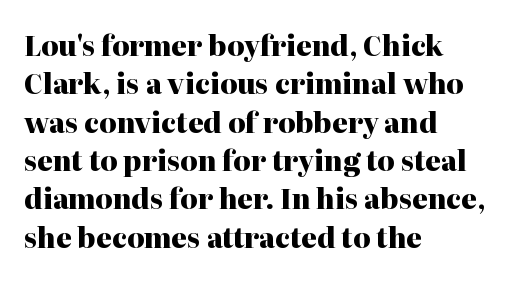
Q: Is the text bold? A: Yes.
Q: Is the text italic (slanted)? A: No, it is upright.
Q: Is the text underlined? A: No.
Q: How is the paragraph aligned? A: Left-aligned.
Q: Is the spacing between letters normal or unusually wide? A: Normal.
Q: Is the spacing between lines tight, normal or loose? A: Normal.
